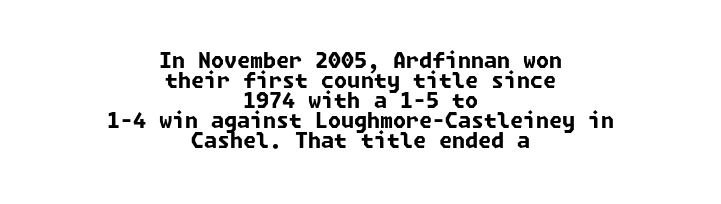
You'd pick this weight for a headline — it's a proper bold. The line texture is even and compact thanks to regular tracking. Decoration check: the copy has no underline. This sample trades vertical openness for compactness between lines. The paragraph has two soft edges and a firm central axis.
